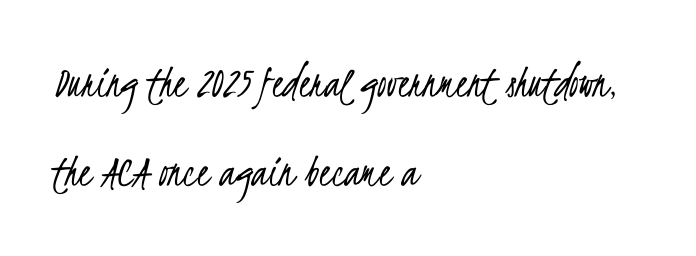
Varying glyph widths throughout — classic text-font behaviour. Where is the straight margin? On the left. Each row of text sits above clean, open space. The line-height multiplier appears high, well above default.
